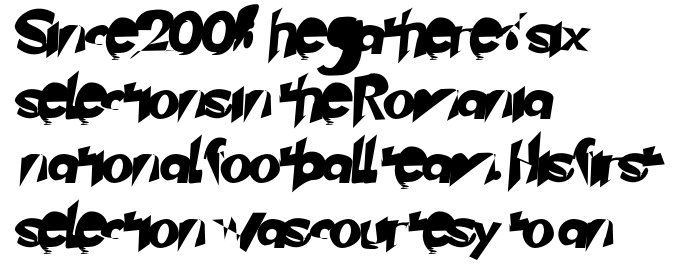
{"serif": "no", "width": "normal", "stroke_contrast": "low", "x_height": "small", "monospaced": "no", "underline": "no", "align": "left", "line_spacing": "normal", "line_spacing_ratio": 1.54, "letter_spacing": "normal", "letter_spacing_em": 0.0, "glyph_px": 42}
